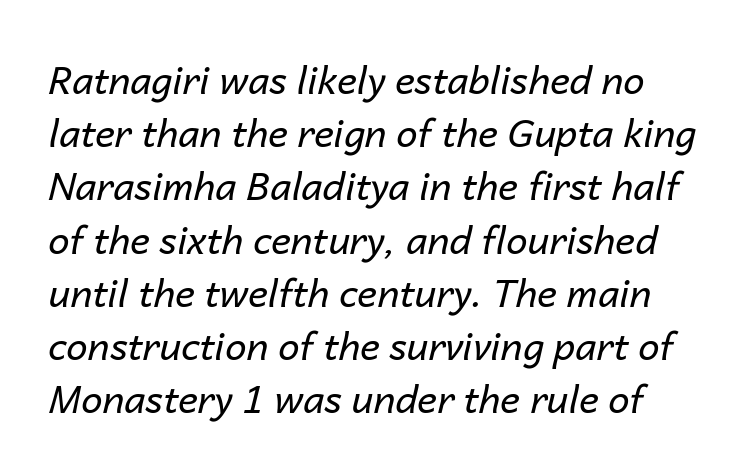
Underlining? Definitely not there. Default kerning and tracking; the words read as compact shapes. No letter is thick-stroked: the sample isn't bold. The lines sit at an ordinary, default distance from one another. Posture: slanted. Character widths vary here, with narrow letters taking less room than wide ones.
